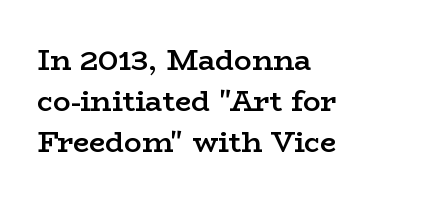
The image shows 29 px semibold, wide serif type, upright; set left-aligned, normal line spacing (1.41x), normal letter spacing, not underlined; low stroke contrast and a medium x-height.
